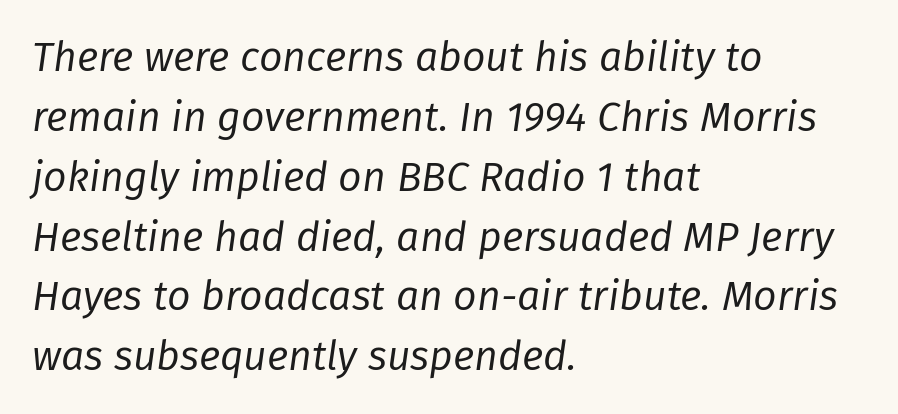
The space beneath each line is pristine and unruled. The whole block is typeset with a tilt. In CSS terms this would be text-align: left. Students, observe: this is what conventionally led text looks like. Weight: regular or lighter. Tracking here is standard; glyphs follow each other at the usual distance.
